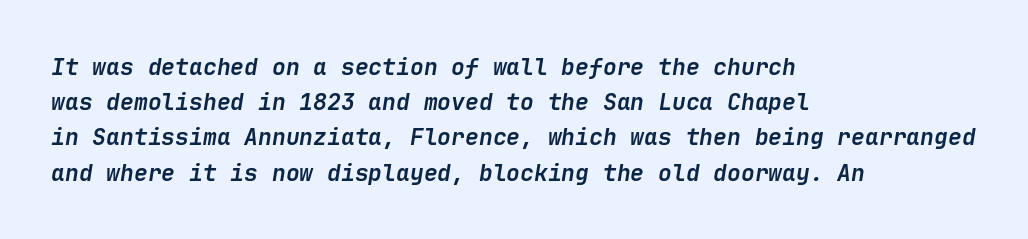
Q: Is the text bold? A: Yes.
Q: Is the text italic (slanted)? A: Yes, it leans right by about 9 degrees.
Q: Is the text underlined? A: No.
Q: How is the paragraph aligned? A: Left-aligned.
Q: Is the spacing between letters normal or unusually wide? A: Normal.
Q: Is the spacing between lines tight, normal or loose? A: Normal.
